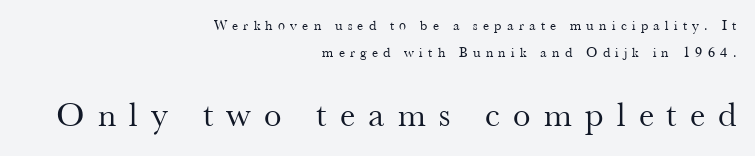
Q: Is the text bold? A: No.
Q: Is the text italic (slanted)? A: No, it is upright.
Q: Is the typeface a serif or a sans-serif typeface? A: Serif.
Q: Is the text underlined? A: No.
Q: How is the paragraph aligned? A: Right-aligned.
Q: Is the spacing between letters normal or unusually wide? A: Unusually wide.
Q: Is the spacing between lines tight, normal or loose? A: Loose.
Q: Which block of text is set in a larger size, the first (top) or the second (bottom)? A: The second (bottom) one.
Q: Width (condensed, normal, or wide)? A: Normal.
Q: Stroke contrast? A: Medium.
Q: x-height? A: Small.
Q: Monospaced? A: No.
